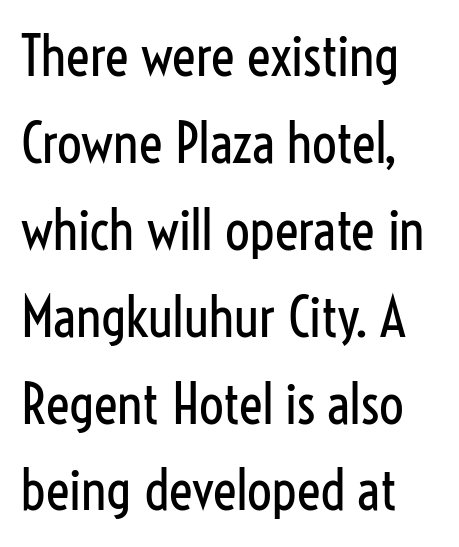
The type is set solid horizontally, with unmodified tracking. Nothing sits at the stroke ends, so this counts as sans-serif. Any mark beneath the type? The region is blank. The lettering holds an erect, upright posture throughout. Varying glyph widths throughout — classic text-font behaviour.
